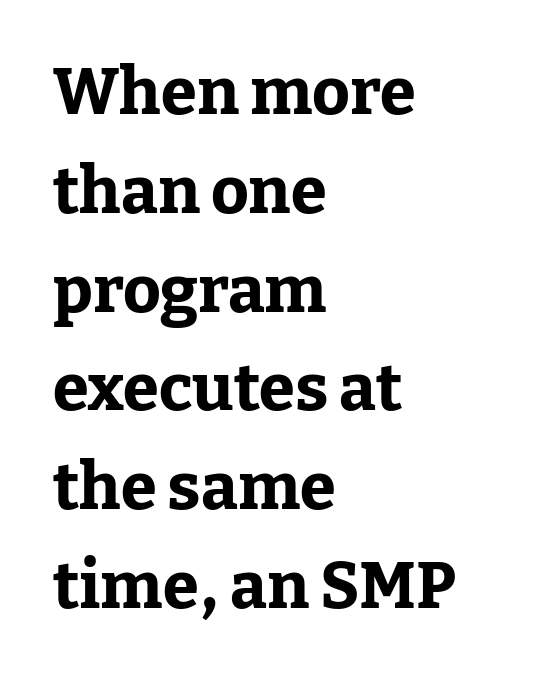
There is no visible air inserted between adjacent glyphs. Horizontal bands of white between lines are of average thickness. The letters are bold, with thick, heavy strokes. Quick note: underline off. Letterform terminals end in serifs throughout the passage. The lines are quadded left.
